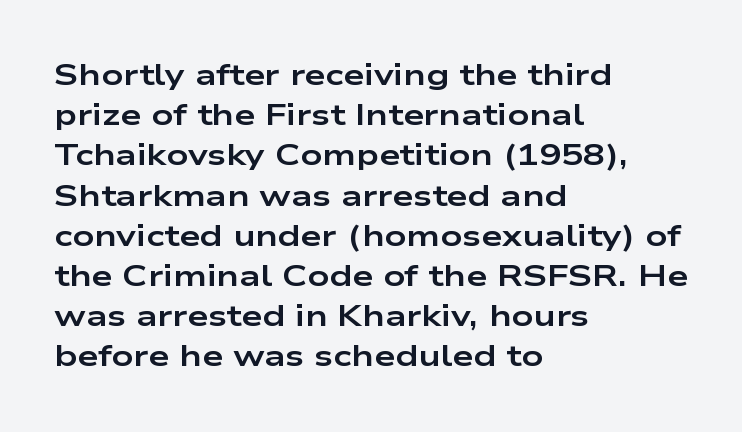
Compared with a centered layout, this one pins lines to the left instead. Does the leading feel generous? No, just average. Heavy, bold letterforms. Regarding serifs, this sample does without them.
